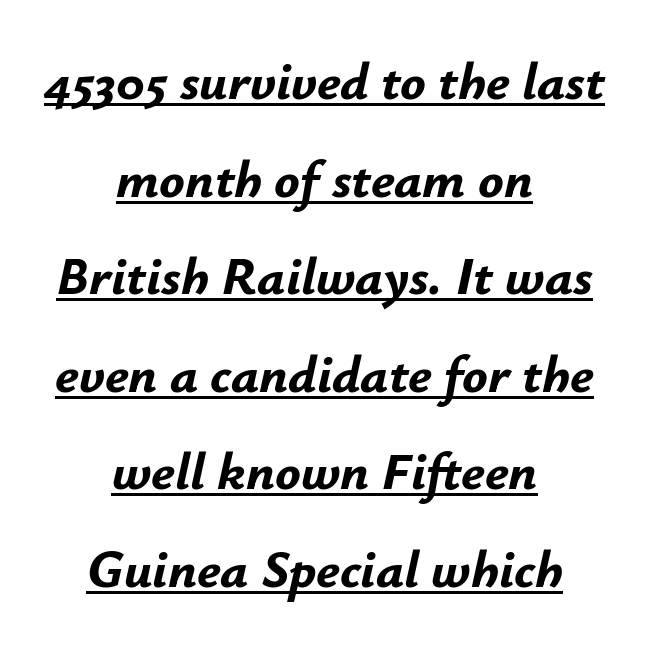
{"italic": "yes", "lean": "right", "slant_degrees": 12, "bold": "yes", "weight": "bold", "width": "normal", "stroke_contrast": "low", "x_height": "small", "monospaced": "no", "underline": "yes", "align": "center", "line_spacing_ratio": 1.84, "letter_spacing": "normal", "letter_spacing_em": 0.0, "glyph_px": 53}
